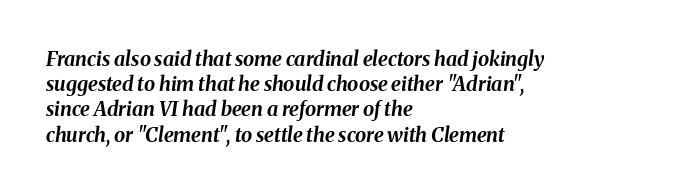
{"italic": "yes", "lean": "right", "slant_degrees": 8, "bold": "yes", "underline": "no", "align": "left", "line_spacing": "normal", "line_spacing_ratio": 1.26, "letter_spacing": "normal", "letter_spacing_em": 0.0, "glyph_px": 20}
